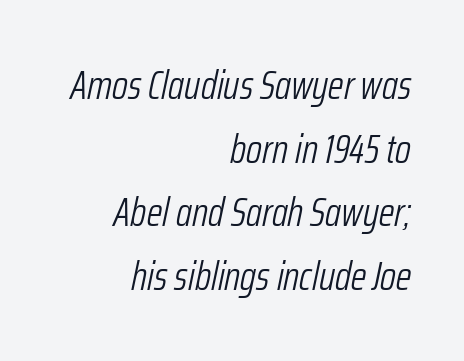
The line-height multiplier appears to be the usual default. Short and long lines alike share a common ending point at right. How are the letters spaced? Ordinarily, with no added tracking. Proportional: the letters do not fall into vertical columns. This rendering features lettering with no underline.
